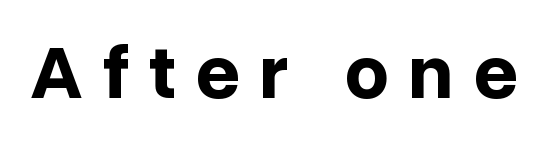
Q: Is the text bold? A: Yes.
Q: Is the text italic (slanted)? A: No, it is upright.
Q: Is the typeface a serif or a sans-serif typeface? A: Sans-serif.
Q: Is the text underlined? A: No.
Q: Is the spacing between letters normal or unusually wide? A: Unusually wide.
Q: Width (condensed, normal, or wide)? A: Normal.
Q: Stroke contrast? A: Low.
Q: x-height? A: Medium.
Q: Monospaced? A: No.
